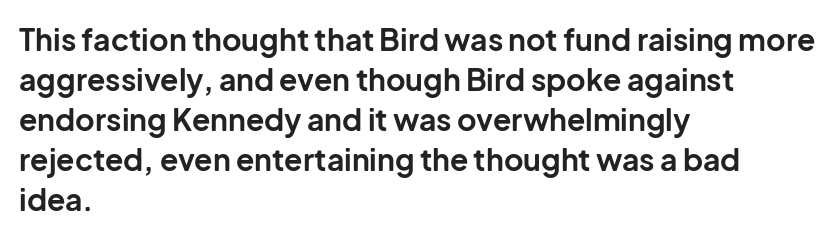
Q: Is the text bold? A: Yes.
Q: Is the text italic (slanted)? A: No, it is upright.
Q: Is the typeface a serif or a sans-serif typeface? A: Sans-serif.
Q: Is the text underlined? A: No.
Q: How is the paragraph aligned? A: Left-aligned.
Q: Is the spacing between letters normal or unusually wide? A: Normal.
Q: Is the spacing between lines tight, normal or loose? A: Normal.
Q: Width (condensed, normal, or wide)? A: Normal.
Q: Stroke contrast? A: Low.
Q: x-height? A: Medium.
Q: Monospaced? A: No.
